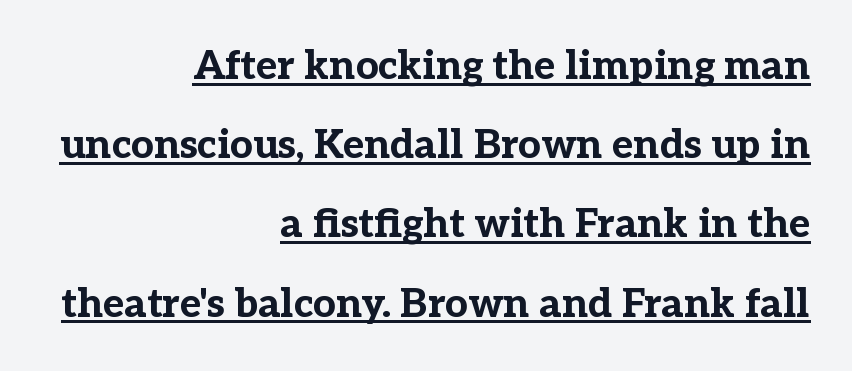
Q: Is the text bold? A: Yes.
Q: Is the text italic (slanted)? A: No, it is upright.
Q: Is the typeface a serif or a sans-serif typeface? A: Serif.
Q: Is the text underlined? A: Yes.
Q: How is the paragraph aligned? A: Right-aligned.
Q: Is the spacing between letters normal or unusually wide? A: Normal.
Q: Is the spacing between lines tight, normal or loose? A: Loose.
Q: Width (condensed, normal, or wide)? A: Normal.
Q: Stroke contrast? A: Low.
Q: x-height? A: Medium.
Q: Monospaced? A: No.
